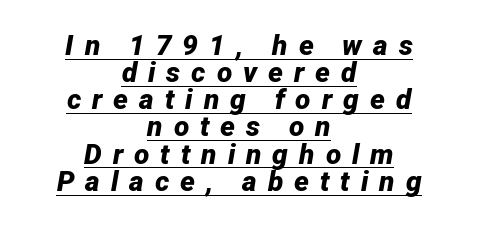
These words are printed bold, with thick strokes throughout. The words here are underlined. A typesetter would call this leading minimal, almost set solid. Between one letter and the next there's a generous, obvious gap.
